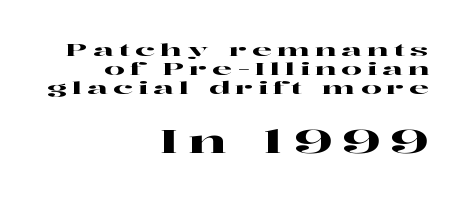
Think of a printed novel: that variable character pitch is what you see here. A clean baseline with only descenders dipping below it. Someone cranked the tracking dial way up on this one. Designer's note — italics off, roman on. This sample uses a serif face.
